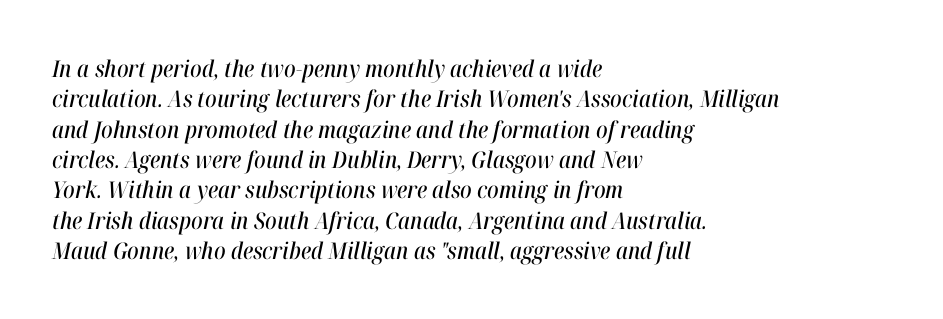
The image shows 23 px text type, italic (leaning right); set left-aligned, normal line spacing (1.32x), normal letter spacing, not underlined.
